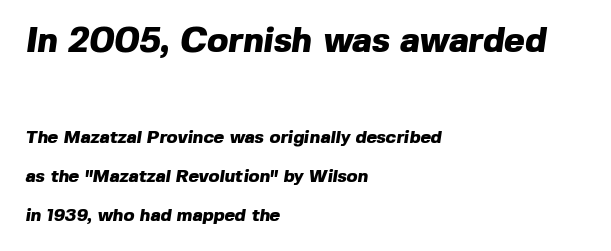
{"serif": "no", "bold": "yes", "weight": "heavy", "width": "normal", "x_height": "medium", "monospaced": "no", "underline": "no", "align": "left", "line_spacing": "loose", "line_spacing_ratio": 2.17, "letter_spacing": "normal", "letter_spacing_em": 0.0, "larger_block": "first", "size_ratio": 1.94, "glyph_px": 35}
